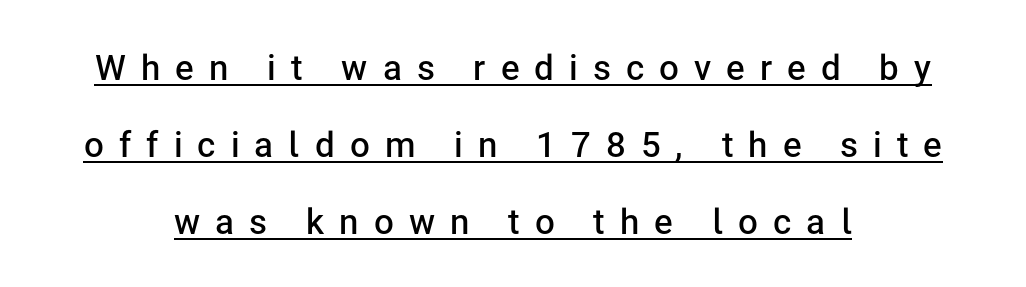
Q: Is the text bold? A: Semi-bold.
Q: Is the text italic (slanted)? A: No, it is upright.
Q: Is the typeface a serif or a sans-serif typeface? A: Sans-serif.
Q: Is the text underlined? A: Yes.
Q: How is the paragraph aligned? A: Centered.
Q: Is the spacing between letters normal or unusually wide? A: Unusually wide.
Q: Is the spacing between lines tight, normal or loose? A: Loose.
Q: Width (condensed, normal, or wide)? A: Normal.
Q: Stroke contrast? A: Low.
Q: x-height? A: Medium.
Q: Monospaced? A: No.
